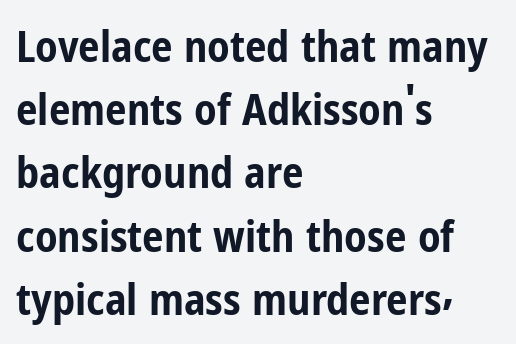
{"serif": "no", "italic": "no", "bold": "yes", "weight": "bold", "width": "condensed", "stroke_contrast": "low", "x_height": "medium", "monospaced": "no", "underline": "no", "align": "left", "line_spacing": "normal", "line_spacing_ratio": 1.47, "letter_spacing": "normal", "letter_spacing_em": 0.0, "glyph_px": 43}
